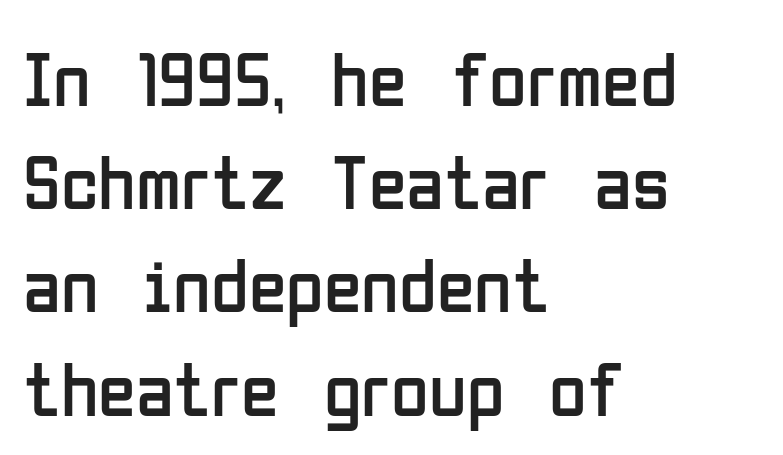
Q: Is the text bold? A: No.
Q: Is the text italic (slanted)? A: No, it is upright.
Q: Is the typeface a serif or a sans-serif typeface? A: Sans-serif.
Q: Is the text underlined? A: No.
Q: How is the paragraph aligned? A: Left-aligned.
Q: Is the spacing between letters normal or unusually wide? A: Normal.
Q: Is the spacing between lines tight, normal or loose? A: Normal.
Q: Width (condensed, normal, or wide)? A: Condensed.
Q: Stroke contrast? A: Low.
Q: x-height? A: Medium.
Q: Monospaced? A: No.
